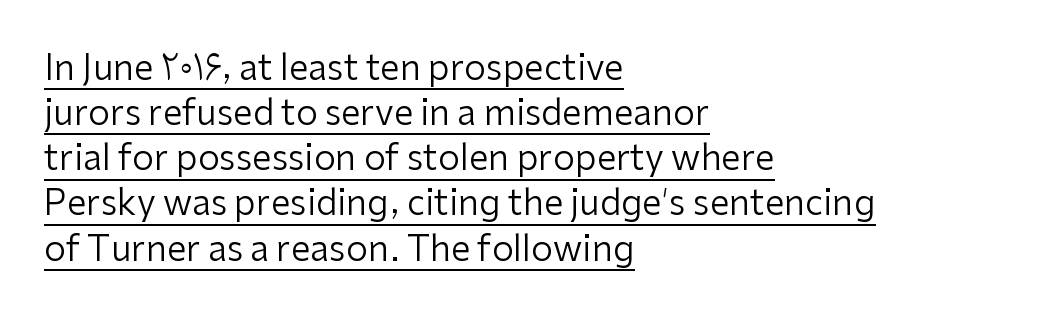
Q: Is the text bold? A: No.
Q: Is the text italic (slanted)? A: No, it is upright.
Q: Is the typeface a serif or a sans-serif typeface? A: Sans-serif.
Q: Is the text underlined? A: Yes.
Q: How is the paragraph aligned? A: Left-aligned.
Q: Is the spacing between letters normal or unusually wide? A: Normal.
Q: Is the spacing between lines tight, normal or loose? A: Normal.
Q: Width (condensed, normal, or wide)? A: Normal.
Q: Stroke contrast? A: Low.
Q: x-height? A: Medium.
Q: Monospaced? A: No.
